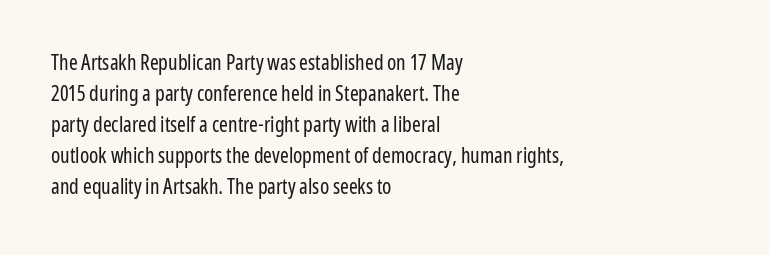
Q: Is the text bold? A: No.
Q: Is the text italic (slanted)? A: No, it is upright.
Q: Is the text underlined? A: No.
Q: How is the paragraph aligned? A: Left-aligned.
Q: Is the spacing between letters normal or unusually wide? A: Normal.
Q: Is the spacing between lines tight, normal or loose? A: Normal.
